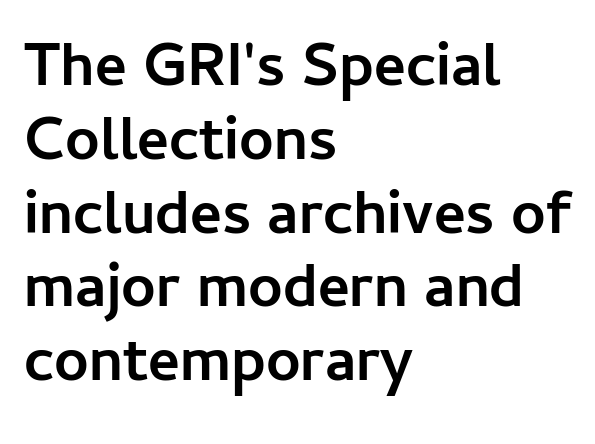
This is roman type, the default non-slanted kind. Any mark beneath the type? The region is blank. A sans-serif font was chosen for this passage. The passage shown is emphatically bold. Standard letterfit; no display-style spreading of the glyphs.
